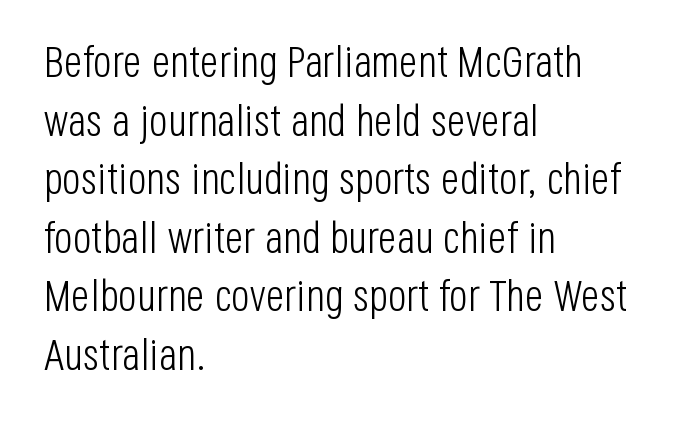
{"serif": "no", "italic": "no", "bold": "no", "weight": "light", "width": "condensed", "stroke_contrast": "low", "x_height": "large", "monospaced": "no", "underline": "no", "align": "left", "line_spacing": "normal", "line_spacing_ratio": 1.33, "letter_spacing": "normal", "letter_spacing_em": 0.0, "glyph_px": 44}
